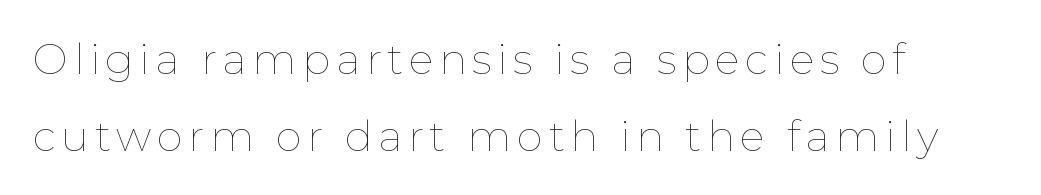
{"italic": "no", "bold": "no", "weight": "thin", "width": "normal", "stroke_contrast": "low", "x_height": "medium", "monospaced": "no", "underline": "no", "align": "left", "line_spacing_ratio": 1.83, "glyph_px": 42}
